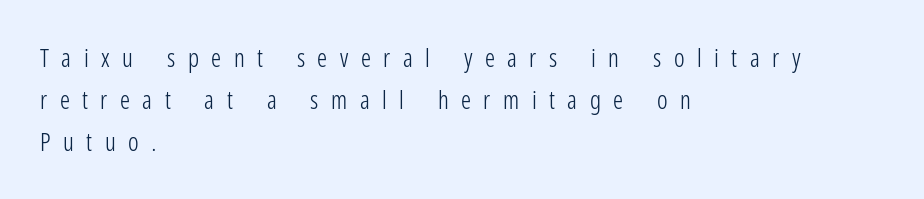
{"italic": "no", "bold": "no", "underline": "no", "align": "left", "line_spacing": "normal", "line_spacing_ratio": 1.68, "letter_spacing": "wide", "letter_spacing_em": 0.5, "glyph_px": 25}
